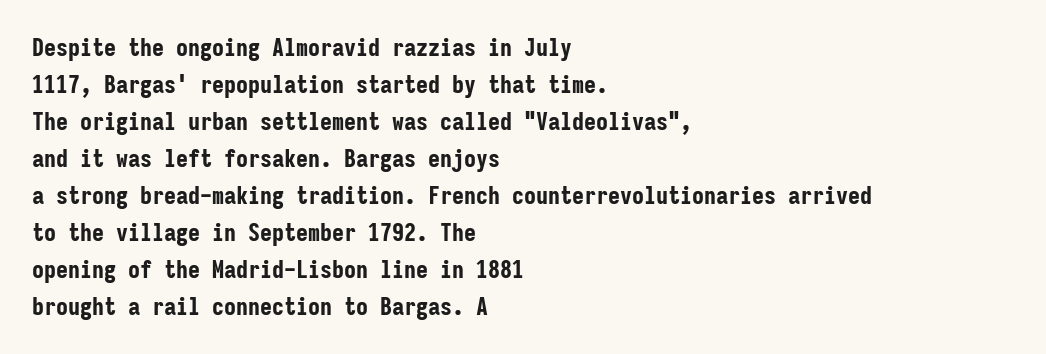
{"italic": "no", "bold": "yes", "underline": "no", "align": "left", "line_spacing": "normal", "line_spacing_ratio": 1.54, "letter_spacing": "normal", "letter_spacing_em": 0.0, "glyph_px": 24}
